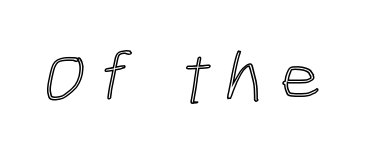
{"width": "condensed", "x_height": "medium", "monospaced": "no", "underline": "no", "letter_spacing": "wide", "letter_spacing_em": 0.2, "glyph_px": 74}
